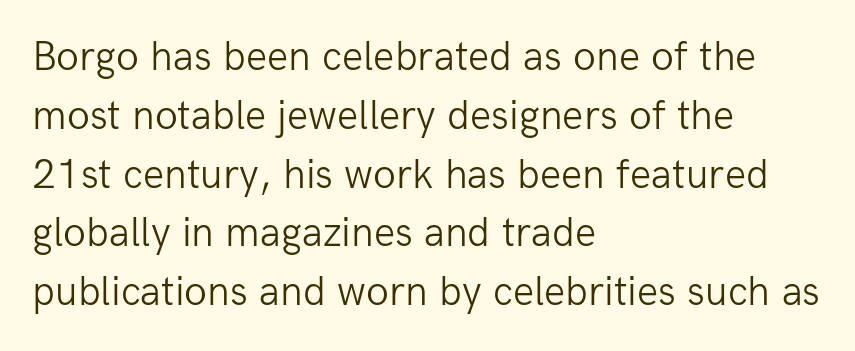
{"serif": "no", "italic": "no", "bold": "no", "weight": "light", "width": "normal", "stroke_contrast": "low", "x_height": "medium", "monospaced": "no", "underline": "no", "align": "left", "line_spacing": "normal", "line_spacing_ratio": 1.4, "letter_spacing": "normal", "letter_spacing_em": 0.0, "glyph_px": 42}
